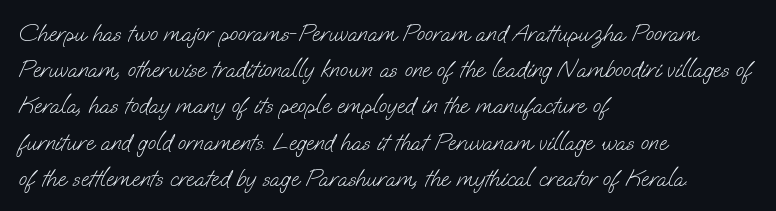
The foot of each line stays bare and open. Between one letter and the next there's only the usual sliver of space. The paragraph shown leans on its left margin. Whoever set this chose a conventional vertical rhythm. The strokes are not fattened; the text isn't bold.
